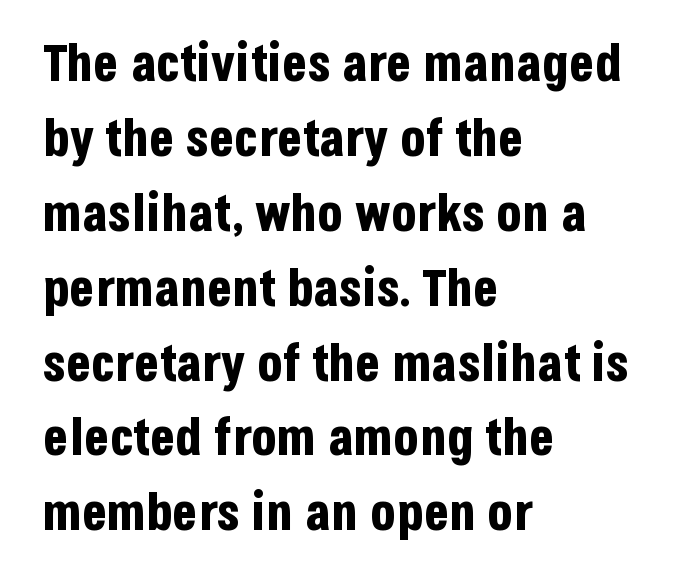
The image shows 52 px bold, condensed sans-serif type, upright; set left-aligned, normal line spacing (1.44x), normal letter spacing, not underlined; low stroke contrast and a large x-height.
